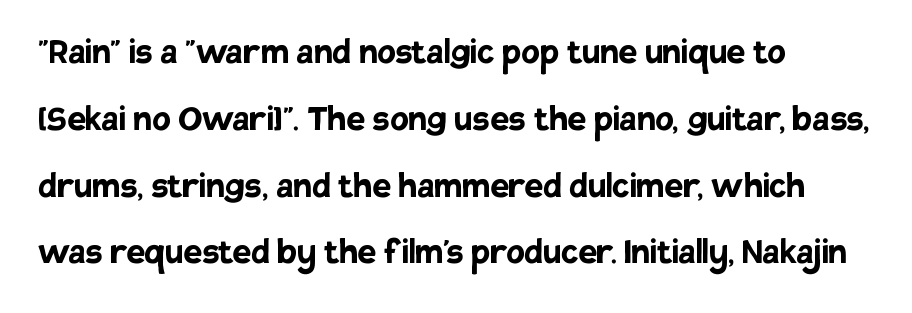
The image shows 42 px semibold sans-serif type, upright; set left-aligned, normal line spacing (1.59x), normal letter spacing, not underlined; low stroke contrast and a large x-height.
